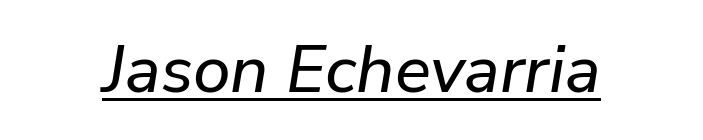
The image shows 67 px text type, italic (leaning right); set normal letter spacing, underlined; low stroke contrast and a medium x-height.
